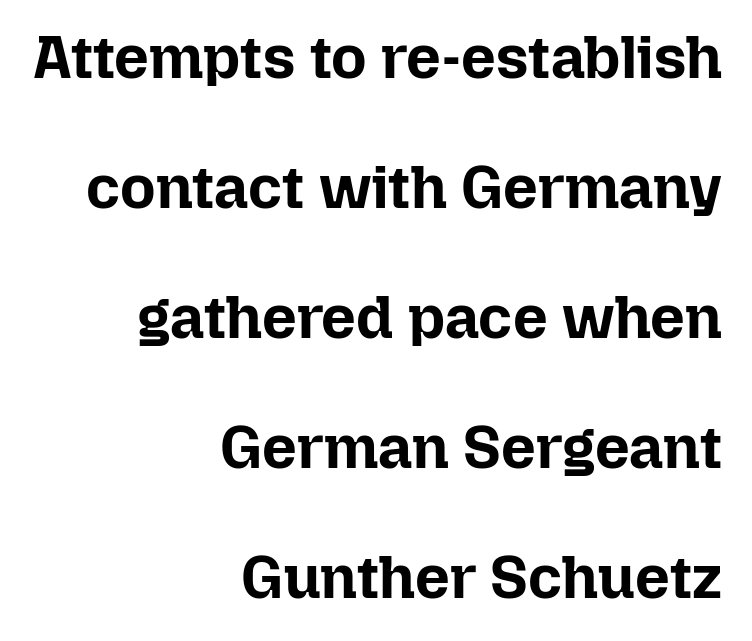
Q: Is the text bold? A: Yes.
Q: Is the text italic (slanted)? A: No, it is upright.
Q: Is the text underlined? A: No.
Q: How is the paragraph aligned? A: Right-aligned.
Q: Is the spacing between letters normal or unusually wide? A: Normal.
Q: Is the spacing between lines tight, normal or loose? A: Loose.
Q: Width (condensed, normal, or wide)? A: Normal.
Q: Stroke contrast? A: Low.
Q: x-height? A: Medium.
Q: Monospaced? A: No.
